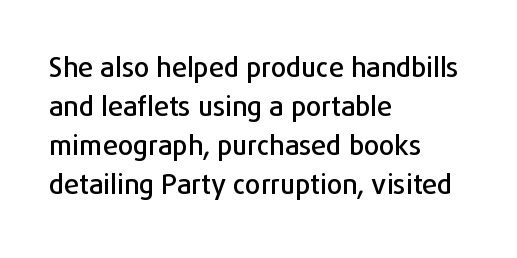
Evenly set lines give the paragraph a standard silhouette. What stands out about the letter spacing? Nothing — it is the standard amount. Glance below the letters and you will spot only blank space. The compositor pushed each line to the left boundary. The axis of the letterforms is exactly vertical.
